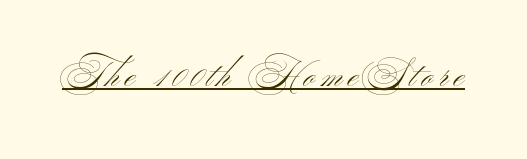
The image shows 35 px light, wide sans-serif type; set underlined; medium stroke contrast and a small x-height.
